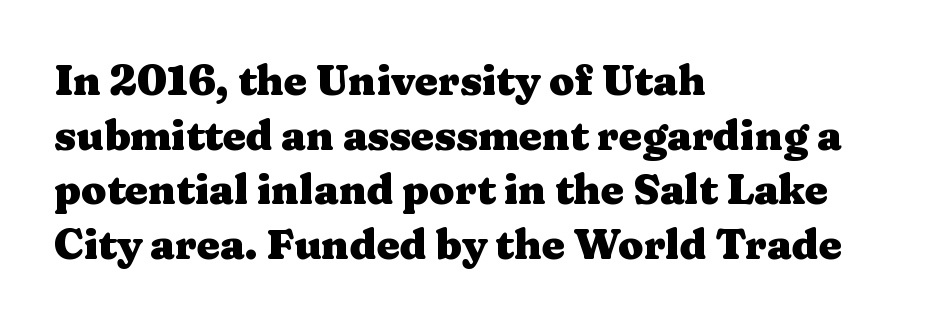
Are there feet on the stems? There are — it's a serif. Every stem runs plumb, perpendicular to the baseline. Spacing verdict: proportional, widths tailored to each character. Tracking value appears to be zero — textbook default spacing. Summary of vertical rhythm: regular, with standard interline spacing.
